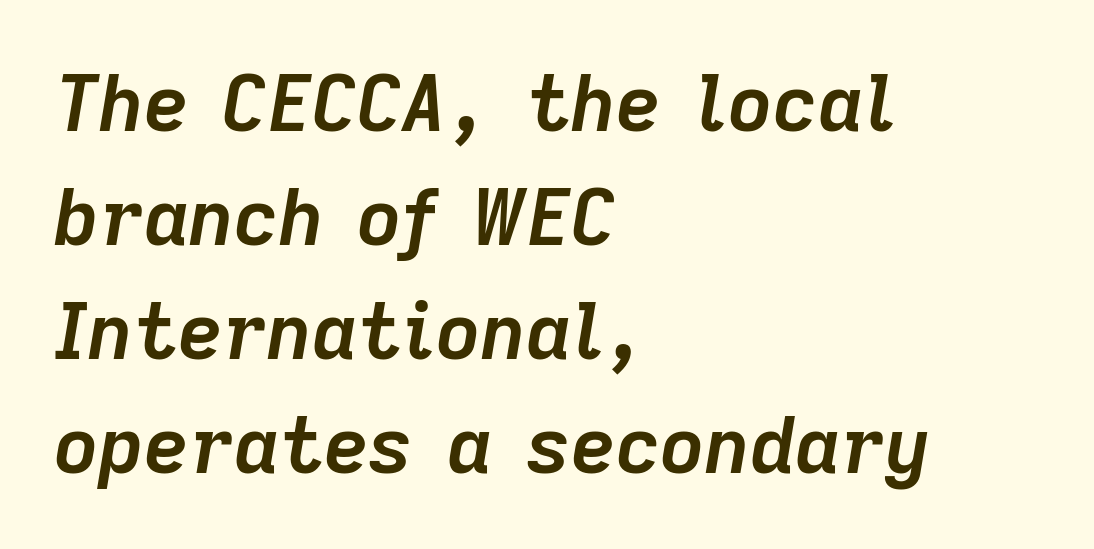
Q: Is the text bold? A: Yes.
Q: Is the text italic (slanted)? A: Yes, it leans right by about 9 degrees.
Q: Is the text underlined? A: No.
Q: How is the paragraph aligned? A: Left-aligned.
Q: Is the spacing between letters normal or unusually wide? A: Normal.
Q: Is the spacing between lines tight, normal or loose? A: Normal.
Q: Width (condensed, normal, or wide)? A: Normal.
Q: Stroke contrast? A: Low.
Q: x-height? A: Medium.
Q: Monospaced? A: No.
